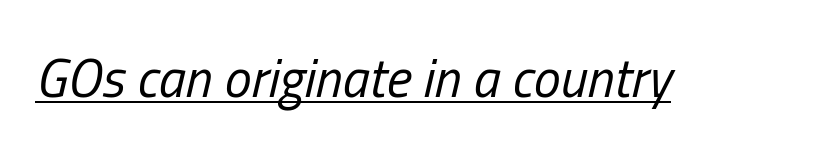
Q: Is the text bold? A: No.
Q: Is the text italic (slanted)? A: Yes, it leans right by about 13 degrees.
Q: Is the text underlined? A: Yes.
Q: Is the spacing between letters normal or unusually wide? A: Normal.
Q: Width (condensed, normal, or wide)? A: Condensed.
Q: Stroke contrast? A: Low.
Q: x-height? A: Medium.
Q: Monospaced? A: No.
